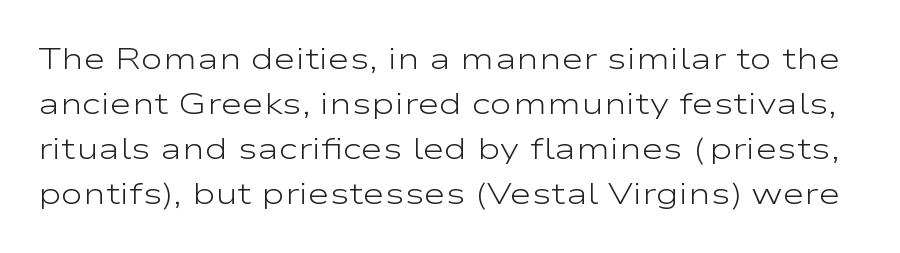
{"serif": "no", "italic": "no", "bold": "no", "weight": "light", "width": "wide", "stroke_contrast": "low", "x_height": "medium", "monospaced": "no", "underline": "no", "line_spacing": "normal", "line_spacing_ratio": 1.5, "letter_spacing": "normal", "letter_spacing_em": 0.0, "glyph_px": 30}
